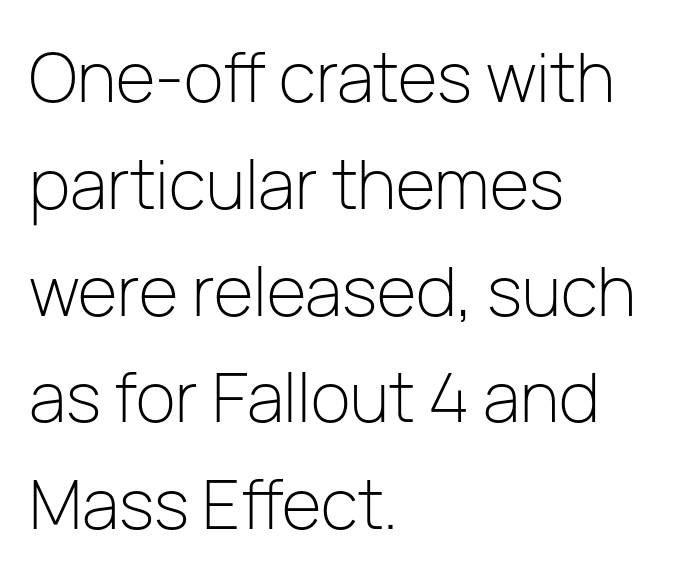
{"serif": "no", "italic": "no", "bold": "no", "weight": "light", "width": "normal", "stroke_contrast": "low", "x_height": "medium", "monospaced": "no", "underline": "no", "align": "left", "line_spacing": "normal", "line_spacing_ratio": 1.57, "letter_spacing": "normal", "letter_spacing_em": 0.0, "glyph_px": 68}
